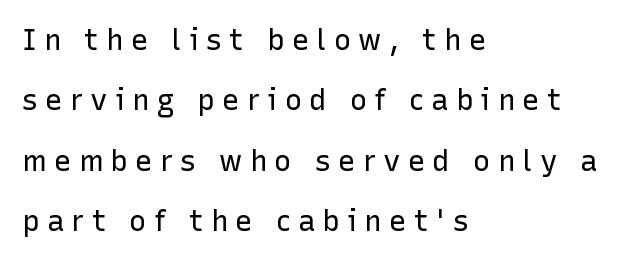
Q: Is the text bold? A: No.
Q: Is the text italic (slanted)? A: No, it is upright.
Q: Is the typeface a serif or a sans-serif typeface? A: Sans-serif.
Q: Is the text underlined? A: No.
Q: How is the paragraph aligned? A: Left-aligned.
Q: Is the spacing between letters normal or unusually wide? A: Unusually wide.
Q: Is the spacing between lines tight, normal or loose? A: Loose.
Q: Width (condensed, normal, or wide)? A: Normal.
Q: Stroke contrast? A: Low.
Q: x-height? A: Medium.
Q: Monospaced? A: No.
